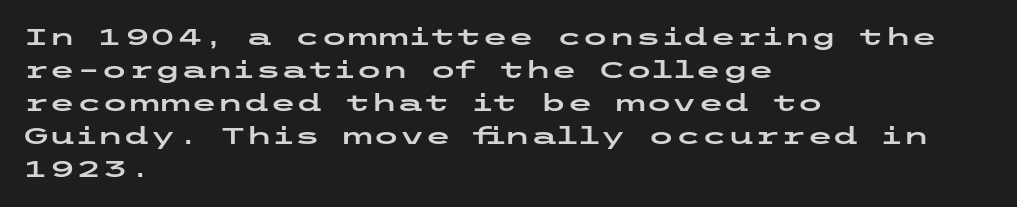
The lines are quadded left. Does extra space separate the letters? No, they use regular spacing. Tall strokes in this sample are plumb rather than angled. Notice how descenders clear the ascenders below comfortably — that's standard leading. This rendering features lettering with no underline.
